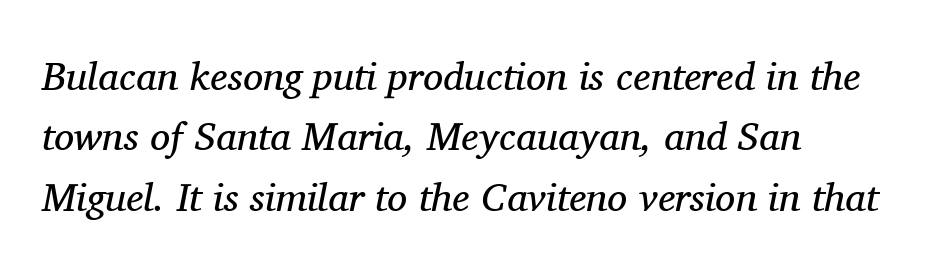
Q: Is the text bold? A: No.
Q: Is the text italic (slanted)? A: Yes, it leans right by about 11 degrees.
Q: Is the typeface a serif or a sans-serif typeface? A: Serif.
Q: Is the text underlined? A: No.
Q: How is the paragraph aligned? A: Left-aligned.
Q: Is the spacing between letters normal or unusually wide? A: Normal.
Q: Is the spacing between lines tight, normal or loose? A: Normal.
Q: Width (condensed, normal, or wide)? A: Normal.
Q: Stroke contrast? A: Medium.
Q: x-height? A: Medium.
Q: Monospaced? A: No.
